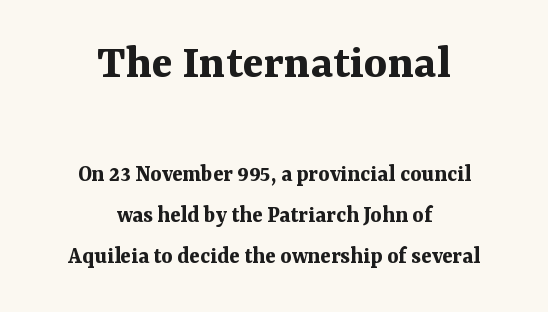
Q: Is the text bold? A: Yes.
Q: Is the text italic (slanted)? A: No, it is upright.
Q: Is the typeface a serif or a sans-serif typeface? A: Serif.
Q: Is the text underlined? A: No.
Q: How is the paragraph aligned? A: Centered.
Q: Is the spacing between letters normal or unusually wide? A: Normal.
Q: Is the spacing between lines tight, normal or loose? A: Normal.
Q: Which block of text is set in a larger size, the first (top) or the second (bottom)? A: The first (top) one.
Q: Width (condensed, normal, or wide)? A: Normal.
Q: Stroke contrast? A: Medium.
Q: x-height? A: Medium.
Q: Monospaced? A: No.
